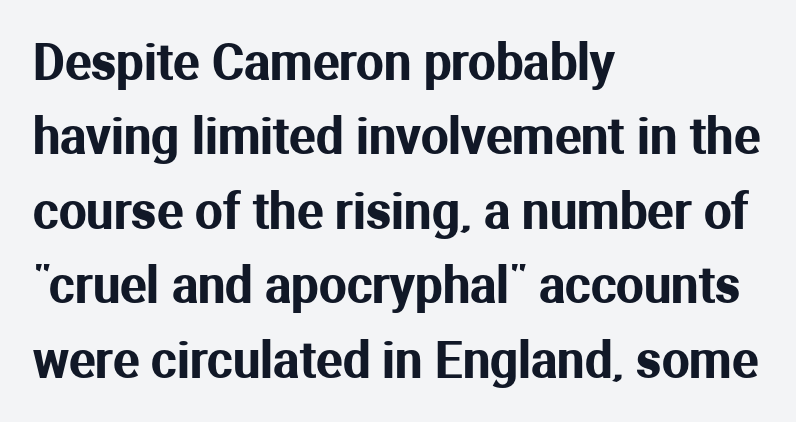
Does extra space separate the letters? No, they use regular spacing. These lines are rendered in a variable-pitch font. The lettering stays uniformly vertical, giving the passage a roman look. Line starts are locked; line ends wander. Rows of type keep a routine distance in the vertical direction. Clear beneath every line of the passage.
